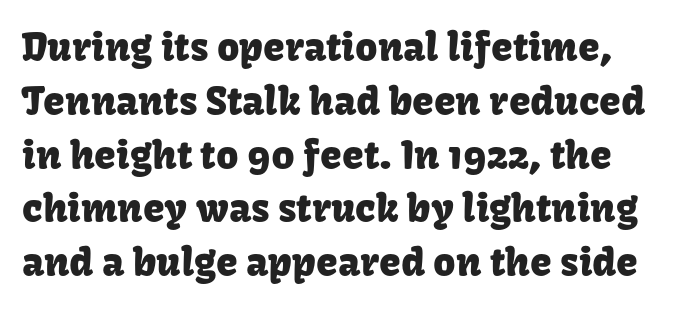
The image shows 39 px sans-serif type, upright; set normal line spacing (1.38x), normal letter spacing, not underlined; low stroke contrast and a medium x-height.
